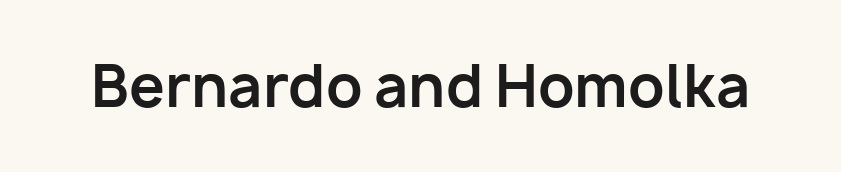
Do the letters lean? They stand straight. Heft: maximum for text — a bold. What stands out about the letter spacing? Nothing — it is the standard amount. Stroke terminals: plain, sans-serif. Descenders are the only things crossing below the line.
